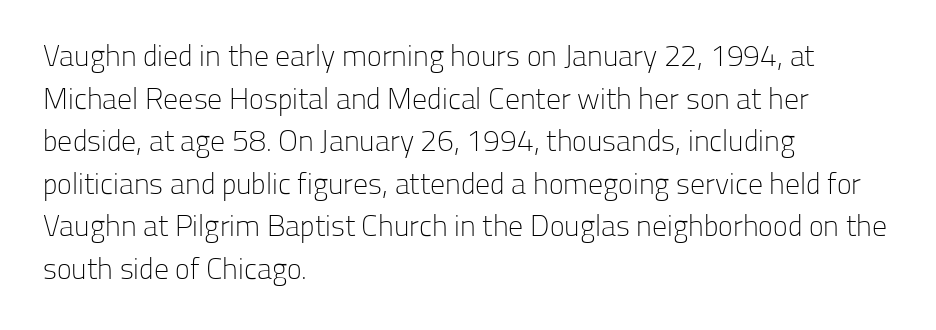
The image shows 30 px light sans-serif type, upright; set left-aligned, normal line spacing (1.42x), normal letter spacing, not underlined; low stroke contrast and a medium x-height.
